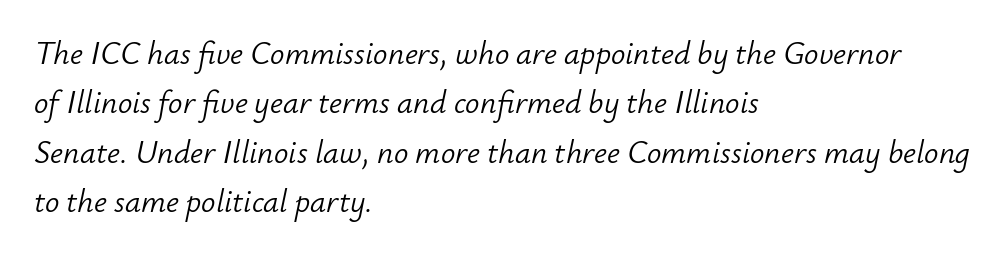
The image shows 32 px light type, italic (leaning right); set left-aligned, normal line spacing (1.54x), normal letter spacing, not underlined; low stroke contrast and a small x-height.
